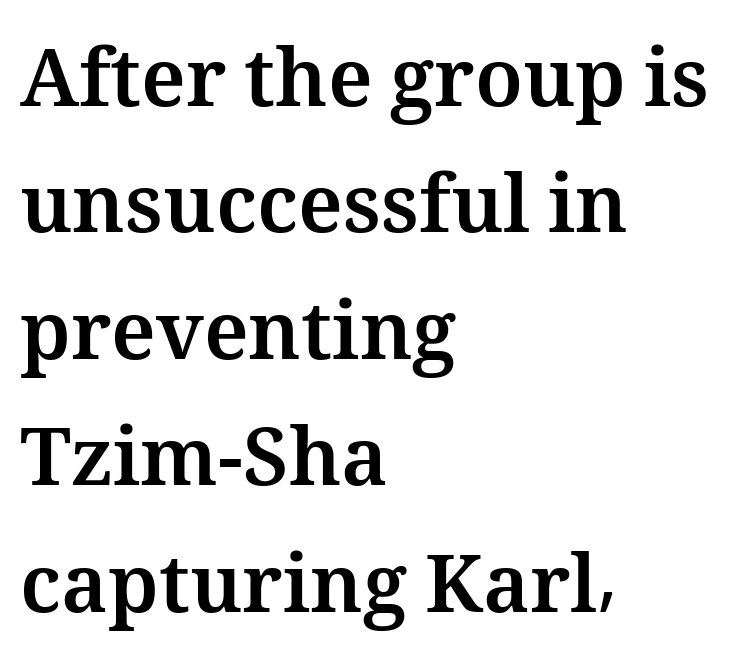
Q: Is the text bold? A: Yes.
Q: Is the text italic (slanted)? A: No, it is upright.
Q: Is the text underlined? A: No.
Q: How is the paragraph aligned? A: Left-aligned.
Q: Is the spacing between letters normal or unusually wide? A: Normal.
Q: Is the spacing between lines tight, normal or loose? A: Normal.
Q: Width (condensed, normal, or wide)? A: Normal.
Q: Stroke contrast? A: Medium.
Q: x-height? A: Medium.
Q: Monospaced? A: No.
